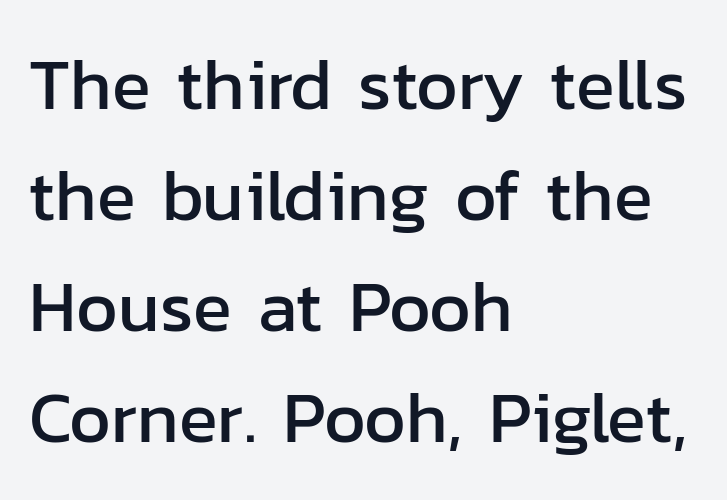
{"serif": "no", "italic": "no", "width": "normal", "stroke_contrast": "low", "x_height": "medium", "monospaced": "no", "underline": "no", "align": "left", "line_spacing": "normal", "line_spacing_ratio": 1.54, "letter_spacing": "normal", "letter_spacing_em": 0.0, "glyph_px": 72}
